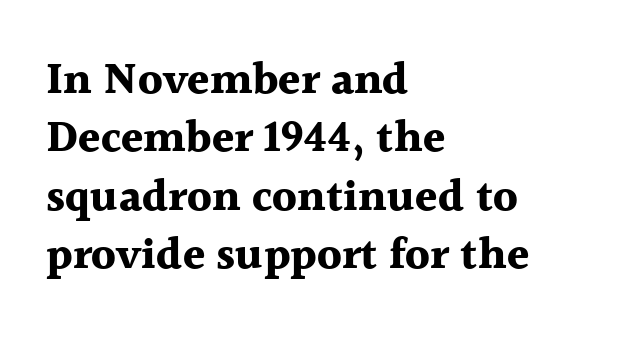
Q: Is the text bold? A: Yes.
Q: Is the text italic (slanted)? A: No, it is upright.
Q: Is the typeface a serif or a sans-serif typeface? A: Serif.
Q: Is the text underlined? A: No.
Q: How is the paragraph aligned? A: Left-aligned.
Q: Is the spacing between letters normal or unusually wide? A: Normal.
Q: Is the spacing between lines tight, normal or loose? A: Normal.
Q: Width (condensed, normal, or wide)? A: Normal.
Q: x-height? A: Medium.
Q: Monospaced? A: No.
